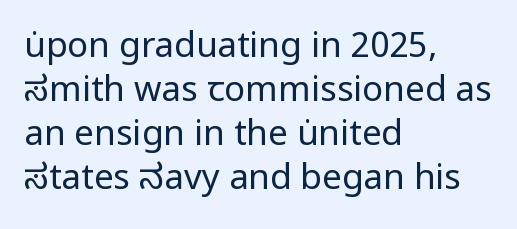
Typographically, this falls in the sans-serif category. No extra tracking has been applied to these lines. Vertically, the passage feels balanced, rows spaced as you'd expect. Reading down the block, your eye returns to a fixed left position each line.
